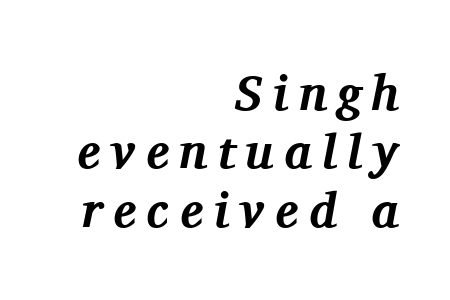
{"serif": "yes", "italic": "yes", "lean": "right", "slant_degrees": 11, "bold": "yes", "weight": "bold", "width": "normal", "stroke_contrast": "medium", "x_height": "medium", "monospaced": "no", "underline": "no", "align": "right", "line_spacing_ratio": 1.19, "letter_spacing": "wide", "letter_spacing_em": 0.21, "glyph_px": 49}
